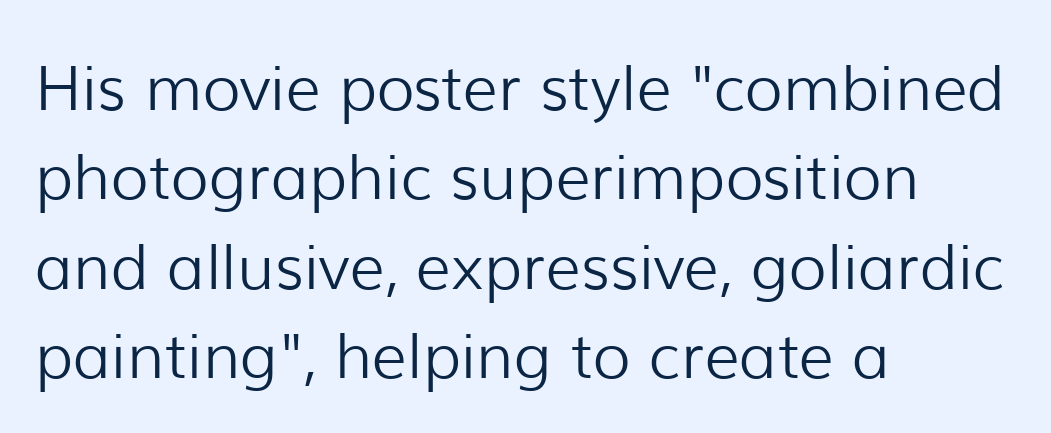
What's the leading like? Ordinary, nothing unusual. Are there feet on the stems? There aren't — it's a sans. These lines are rendered in a variable-pitch font. Look at the tracking — it's just the regular setting, nothing added. All the whitespace from short lines collects on the right. No italicization has been applied; the sample stays upright.
